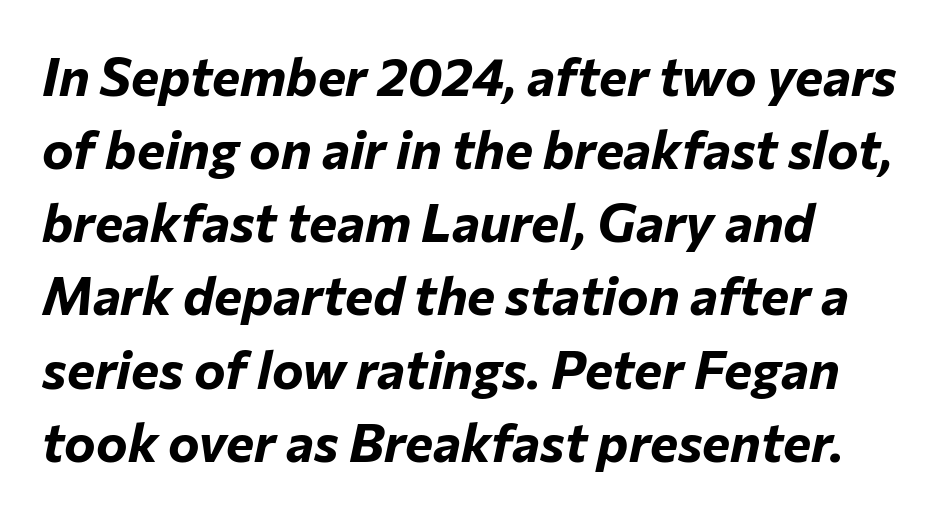
The image shows 53 px bold type, italic (leaning right); set left-aligned, normal line spacing (1.38x), normal letter spacing, not underlined; low stroke contrast and a medium x-height.
